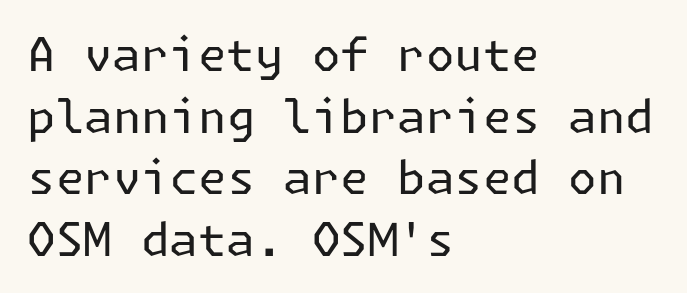
{"serif": "no", "italic": "no", "bold": "no", "weight": "regular", "width": "normal", "stroke_contrast": "low", "x_height": "medium", "underline": "no", "align": "left", "line_spacing": "normal", "line_spacing_ratio": 1.34, "letter_spacing": "normal", "letter_spacing_em": 0.0, "glyph_px": 46}
